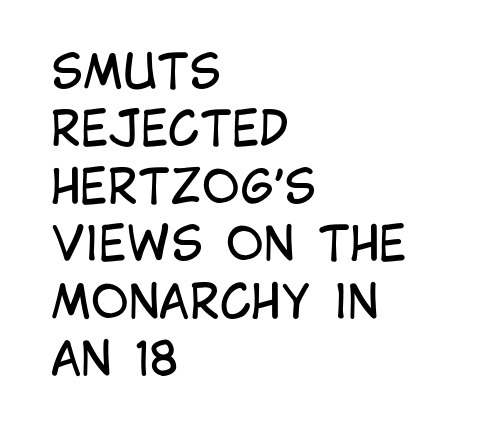
These lines are set flush left with a ragged right edge. Tall strokes in this sample are plumb rather than angled. Descenders are the only things crossing below the line. Whoever set this chose a conventional vertical rhythm. To sum up the face: it is a sans, with no serifs.
